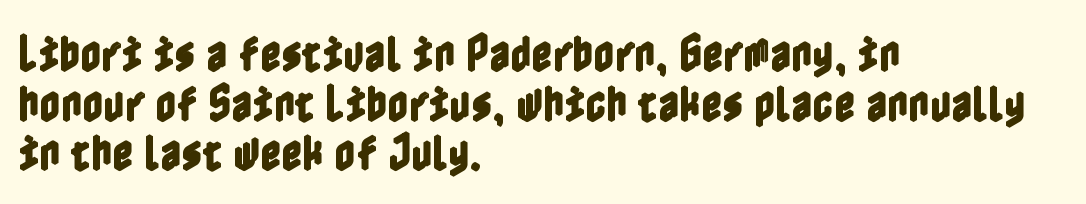
{"italic": "no", "width": "condensed", "x_height": "medium", "underline": "no", "align": "left", "line_spacing_ratio": 1.21, "letter_spacing": "normal", "letter_spacing_em": 0.0, "glyph_px": 41}
